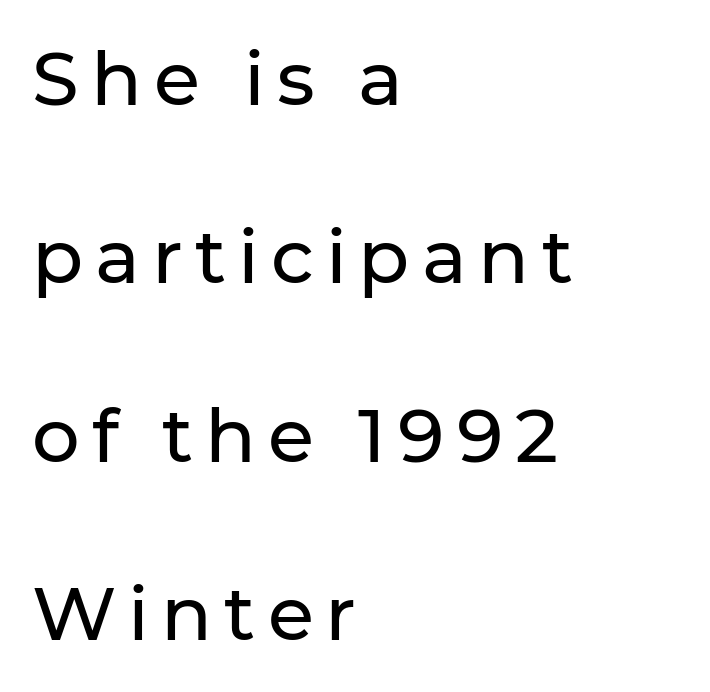
{"serif": "no", "italic": "no", "width": "normal", "stroke_contrast": "low", "x_height": "medium", "monospaced": "no", "underline": "no", "align": "left", "line_spacing": "loose", "line_spacing_ratio": 2.38, "glyph_px": 75}
